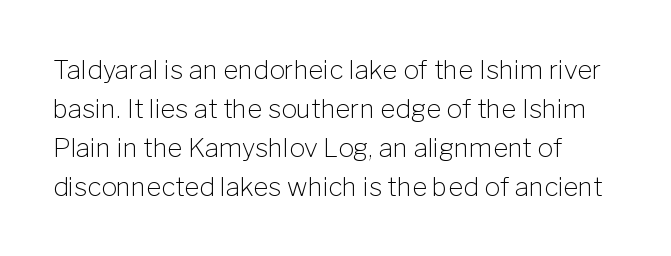
Q: Is the text bold? A: No.
Q: Is the text italic (slanted)? A: No, it is upright.
Q: Is the text underlined? A: No.
Q: Is the spacing between letters normal or unusually wide? A: Normal.
Q: Is the spacing between lines tight, normal or loose? A: Normal.
